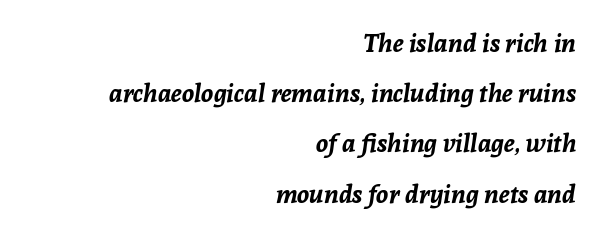
The image shows 25 px bold type, italic (leaning right); set right-aligned, loose line spacing (2.01x), normal letter spacing, not underlined.
